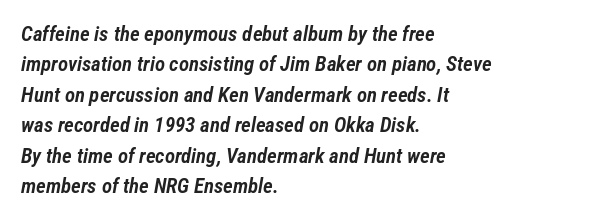
The image shows 21 px text type, italic (leaning right); set left-aligned, normal line spacing (1.45x), normal letter spacing, not underlined.
